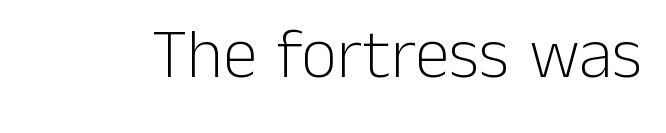
The image shows 70 px light sans-serif type, upright; set normal letter spacing, not underlined; low stroke contrast and a medium x-height.
